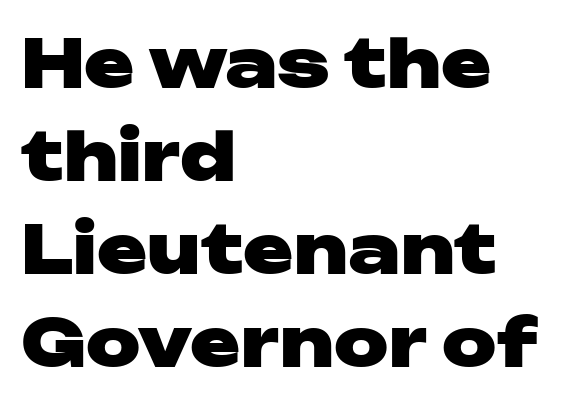
One glance says typical: line gaps are just what's usual. The type family on display is of the sans-serif kind. This sample uses plain, unmodified letter spacing. Look at the stroke-to-counter ratio: heavy, a bold. Caption: multi-line text, flush left, ragged right. Italic: no, the glyphs are upright roman.
